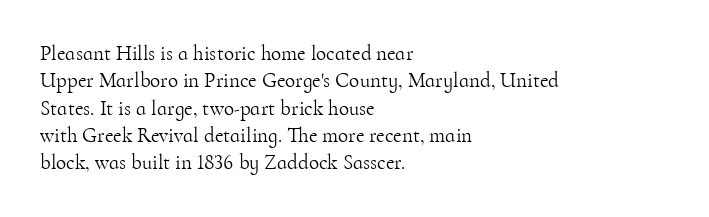
{"italic": "no", "bold": "no", "underline": "no", "align": "left", "line_spacing": "normal", "line_spacing_ratio": 1.3, "letter_spacing": "normal", "letter_spacing_em": 0.0, "glyph_px": 21}
